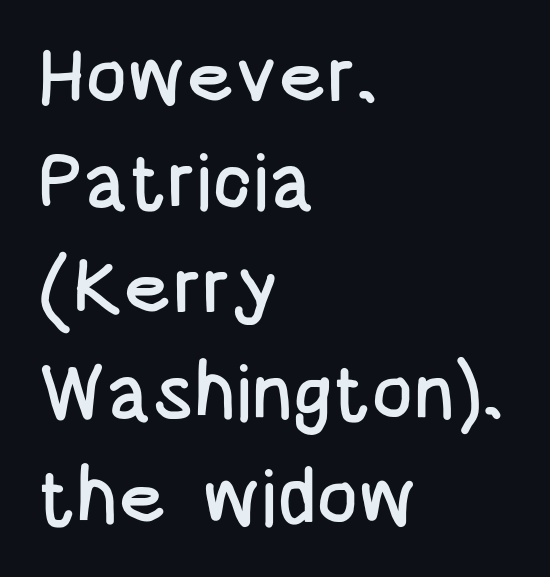
The image shows 78 px condensed sans-serif type, upright; set left-aligned, normal line spacing (1.35x), normal letter spacing, not underlined; low stroke contrast and a large x-height.
